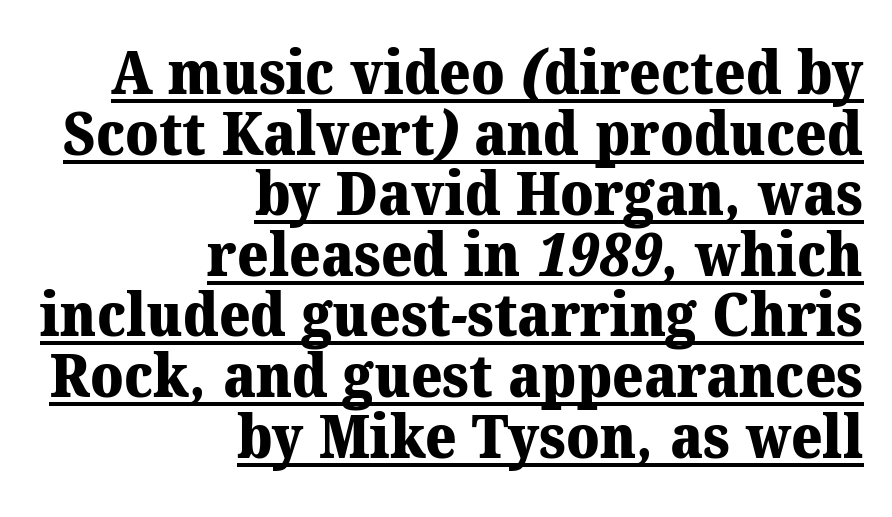
{"serif": "yes", "bold": "yes", "weight": "heavy", "width": "normal", "stroke_contrast": "medium", "x_height": "medium", "monospaced": "no", "underline": "yes", "align": "right", "line_spacing": "tight", "line_spacing_ratio": 1.01, "letter_spacing": "normal", "letter_spacing_em": 0.0, "glyph_px": 60}
